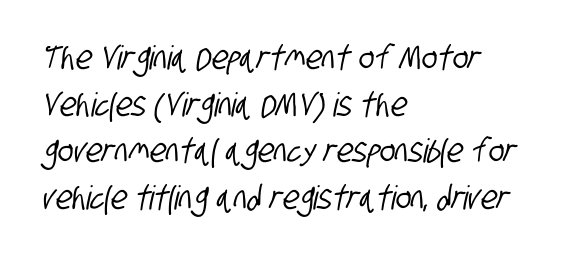
The image shows 33 px condensed sans-serif type; set left-aligned, normal line spacing (1.41x), normal letter spacing, not underlined; low stroke contrast and a large x-height.
